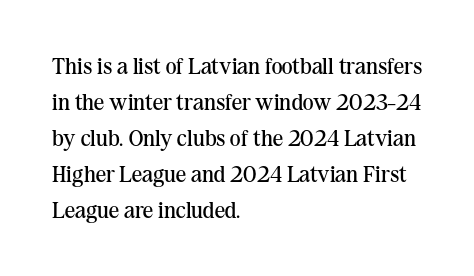
{"italic": "no", "bold": "no", "underline": "no", "align": "left", "line_spacing": "normal", "line_spacing_ratio": 1.56, "letter_spacing": "normal", "letter_spacing_em": 0.0, "glyph_px": 23}
